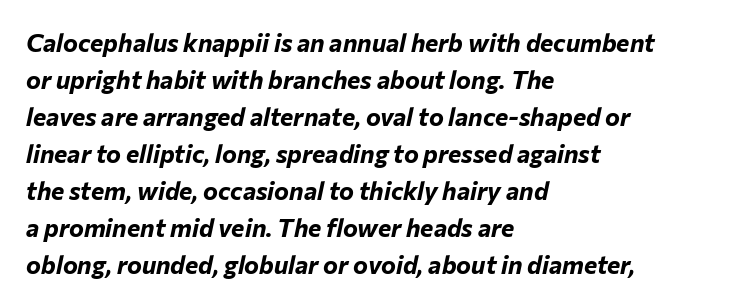
Descenders are the only things crossing below the line. The vertical gap from one line to the next is medium. Short and long lines alike share a common starting point at left. Is the type slanted? Yes — the strokes lean at a clear angle.
